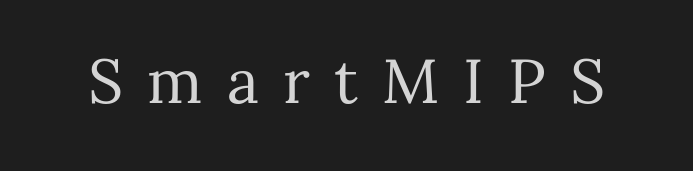
Only glyphs here, with clear space below each row. No extra ink here — the face is not bold. These lines are rendered in a variable-pitch font. Compared with typical body copy, the letter spacing here is much looser.
